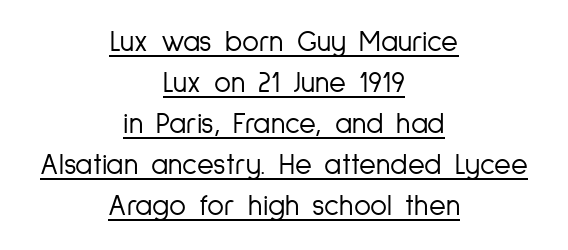
The image shows 29 px light, condensed sans-serif type, upright; set centered, normal line spacing (1.41x), normal letter spacing, underlined; low stroke contrast and a medium x-height.
